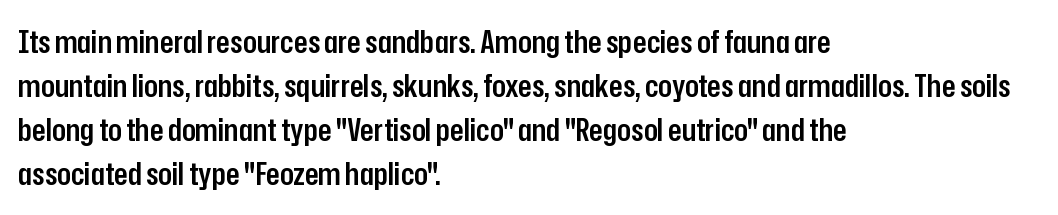
{"serif": "no", "italic": "no", "bold": "semi", "weight": "semibold", "width": "condensed", "stroke_contrast": "low", "x_height": "medium", "monospaced": "no", "underline": "no", "align": "left", "line_spacing": "normal", "line_spacing_ratio": 1.38, "letter_spacing": "normal", "letter_spacing_em": 0.0, "glyph_px": 32}
